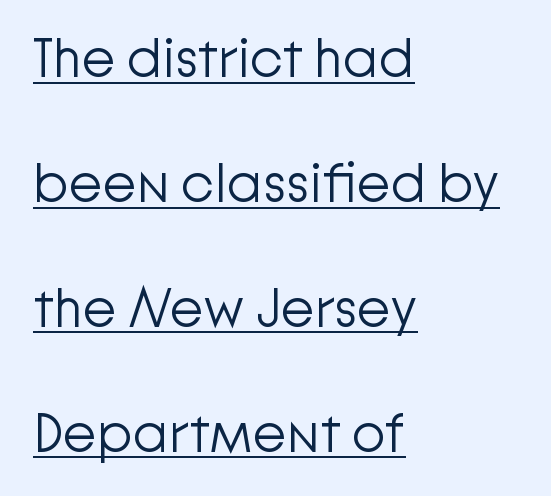
{"serif": "no", "italic": "no", "bold": "no", "weight": "light", "width": "normal", "stroke_contrast": "low", "x_height": "medium", "monospaced": "no", "underline": "yes", "align": "left", "line_spacing": "loose", "line_spacing_ratio": 2.27, "letter_spacing": "normal", "letter_spacing_em": 0.0, "glyph_px": 55}
